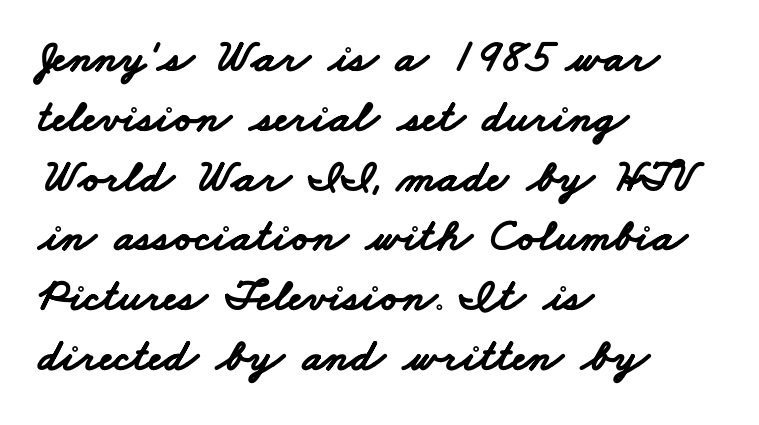
The image shows 46 px bold, wide sans-serif type; set left-aligned, normal line spacing (1.3x), normal letter spacing, not underlined; low stroke contrast and a small x-height.
